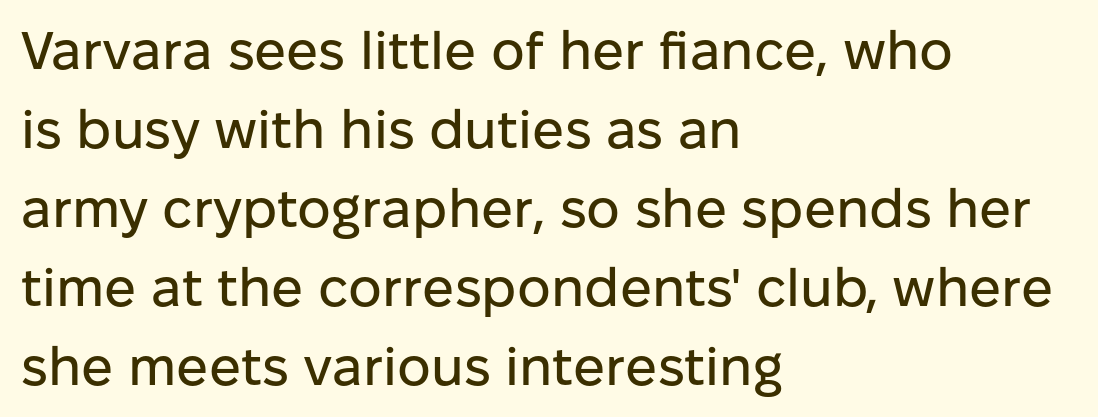
{"serif": "no", "italic": "no", "width": "normal", "stroke_contrast": "low", "x_height": "medium", "monospaced": "no", "underline": "no", "align": "left", "line_spacing": "normal", "line_spacing_ratio": 1.49, "letter_spacing": "normal", "letter_spacing_em": 0.0, "glyph_px": 53}
